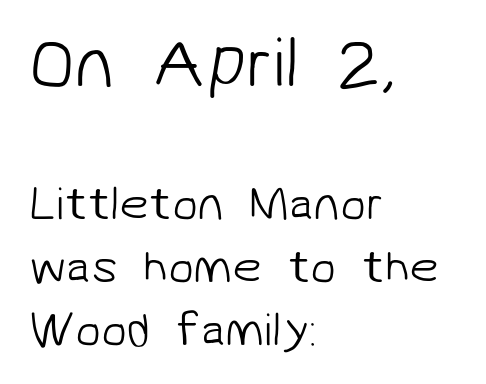
Each letter keeps its own natural width here, so spacing adapts to shape. Letter spacing: default. Size hierarchy here favors the leading block over the trailing one. Line spacing here is normal.
